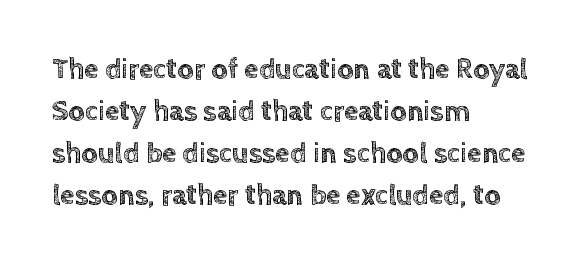
{"italic": "no", "width": "normal", "x_height": "large", "monospaced": "no", "underline": "no", "align": "left", "line_spacing": "normal", "line_spacing_ratio": 1.45, "letter_spacing": "normal", "letter_spacing_em": 0.0, "glyph_px": 29}
